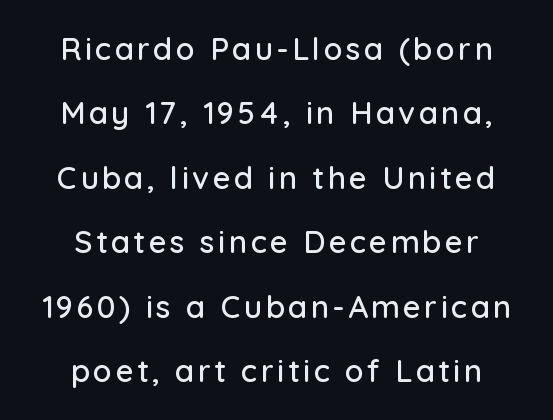
Looks like regular typesetting: each glyph gets only the width it needs. Compared with a flush-left layout, this one balances lines on the center instead. A great deal of white space separates one row of letters from the next. Unmarked baselines from the first word to the last.
